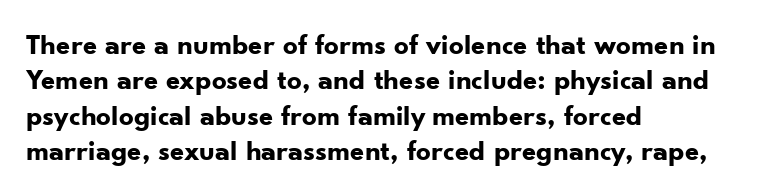
The specimen reads as upright at a glance. Check where the strokes stop: nothing finishes them off — pure sans. Here the designer chose a conventional face with non-uniform glyph widths. Compared with an ordinary text face, these strokes are far heavier — a full bold. Only glyphs here, with clear space below each row.
